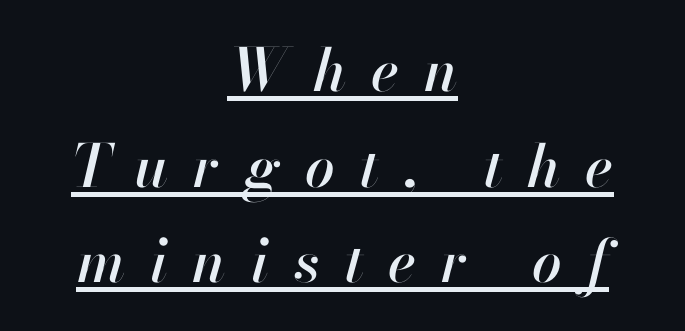
You can see a thin bar hugging the bottom of the glyphs. Substantial extra tracking has been applied to these lines. Here the designer chose a conventional face with non-uniform glyph widths. In terms of posture, this sample is oblique. Typeset on center — no edge is straight.
